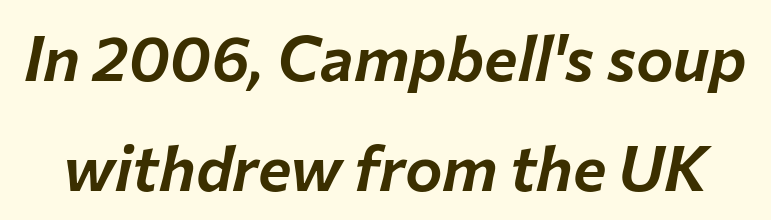
{"italic": "yes", "lean": "right", "slant_degrees": 12, "width": "normal", "stroke_contrast": "low", "x_height": "medium", "monospaced": "no", "underline": "no", "line_spacing_ratio": 1.74, "letter_spacing": "normal", "letter_spacing_em": 0.0, "glyph_px": 63}
